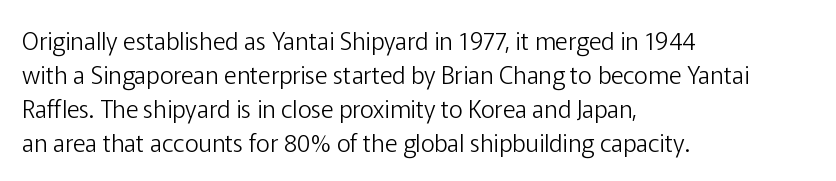
Decoration check: the copy has no underline. Teacher's note: observe the even left margin — that is flush-left alignment. Interline gaps are of average width in this sample. No chunkiness to these letters — they're not bold. These lines were composed using upright roman letters.
